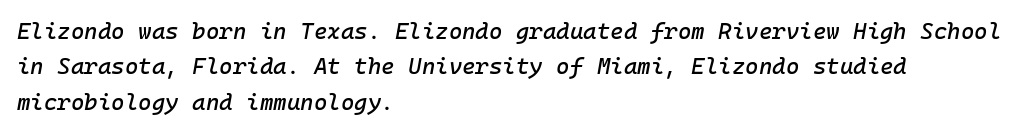
The image shows 23 px text type, italic (leaning right); set left-aligned, normal line spacing (1.54x), normal letter spacing, not underlined.
